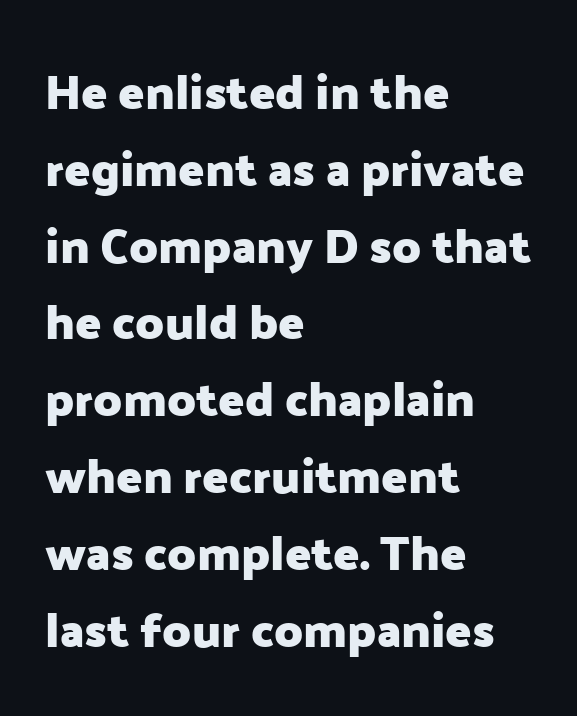
{"serif": "no", "italic": "no", "bold": "yes", "weight": "heavy", "width": "normal", "stroke_contrast": "low", "x_height": "medium", "monospaced": "no", "underline": "no", "align": "left", "line_spacing": "normal", "line_spacing_ratio": 1.6, "letter_spacing": "normal", "letter_spacing_em": 0.0, "glyph_px": 48}
